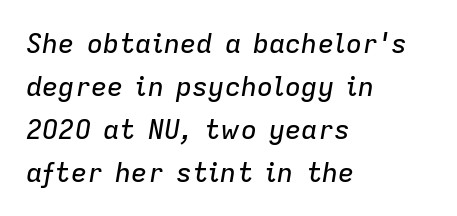
Q: Is the text italic (slanted)? A: Yes, it leans right by about 9 degrees.
Q: Is the text underlined? A: No.
Q: How is the paragraph aligned? A: Left-aligned.
Q: Is the spacing between letters normal or unusually wide? A: Normal.
Q: Is the spacing between lines tight, normal or loose? A: Normal.
